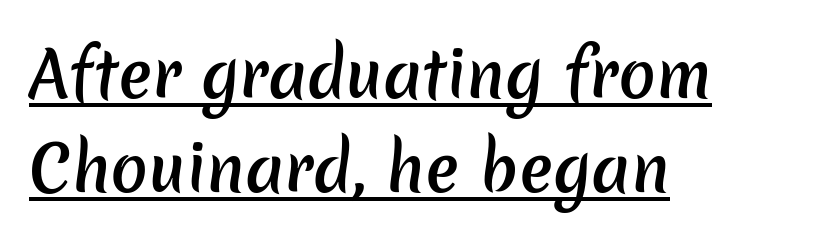
Normally led — the rows are evenly, conventionally spaced. Has an underline been added? It has. Varying glyph widths throughout — classic text-font behaviour. Does the copy run flush right? No — it runs flush left.
